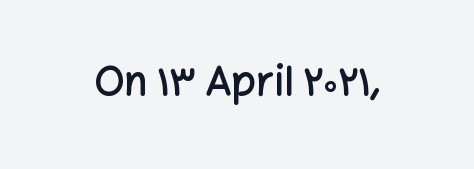
The rendering uses natural spacing where letterforms have individual widths. The area under the type is left untouched. Does the type have serifs? No, each stem ends abruptly. The specimen reads as upright at a glance. A somewhat darkened texture: the type is semibold rather than bold. You could call the tracking neutral — neither tight nor loose.
